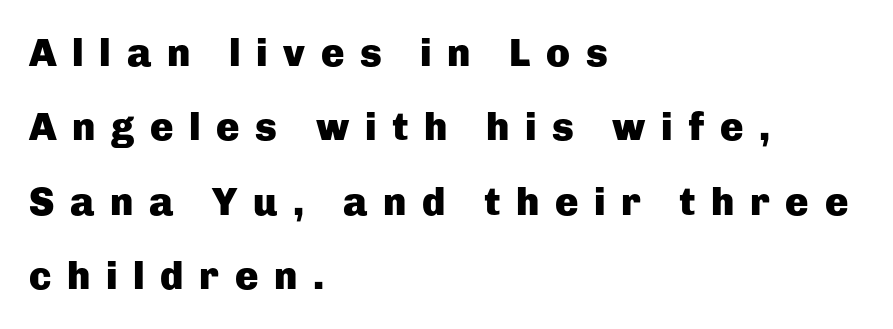
Q: Is the text bold? A: Yes.
Q: Is the text italic (slanted)? A: No, it is upright.
Q: Is the typeface a serif or a sans-serif typeface? A: Sans-serif.
Q: Is the text underlined? A: No.
Q: How is the paragraph aligned? A: Left-aligned.
Q: Is the spacing between letters normal or unusually wide? A: Unusually wide.
Q: Is the spacing between lines tight, normal or loose? A: Loose.
Q: Width (condensed, normal, or wide)? A: Normal.
Q: Stroke contrast? A: Low.
Q: x-height? A: Medium.
Q: Monospaced? A: No.
